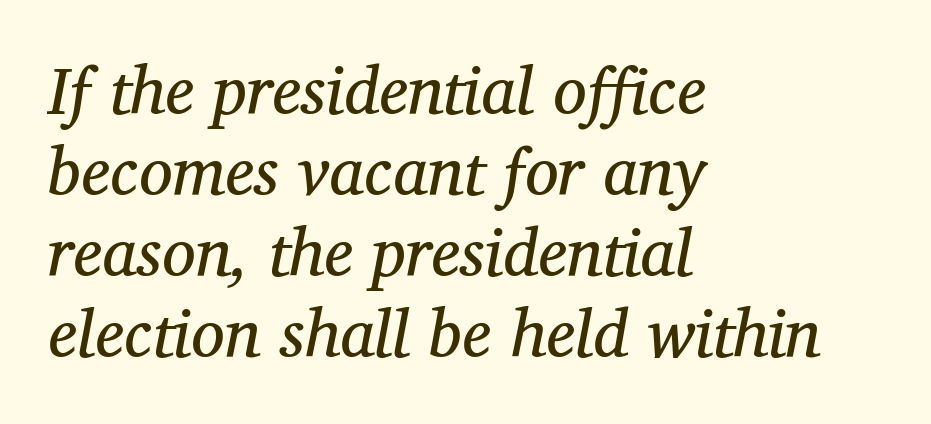
{"serif": "yes", "italic": "yes", "lean": "right", "slant_degrees": 12, "bold": "no", "weight": "regular", "width": "normal", "stroke_contrast": "medium", "x_height": "medium", "monospaced": "no", "underline": "no", "align": "left", "line_spacing_ratio": 1.21, "letter_spacing": "normal", "letter_spacing_em": 0.0, "glyph_px": 67}
